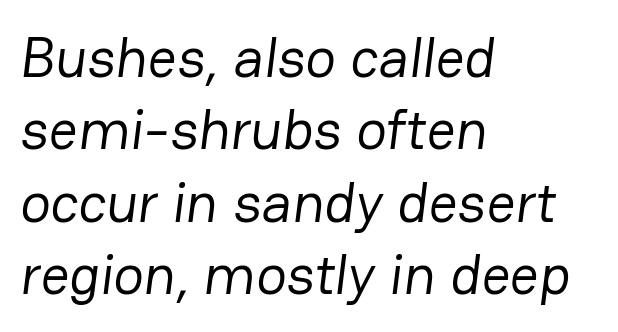
Horizontally, the lines are justified to the leading edge only. Note: no serifs on the glyphs. Underlining? Definitely not there. Proportional: the letters do not fall into vertical columns. No extra ink here — the face is not bold.
